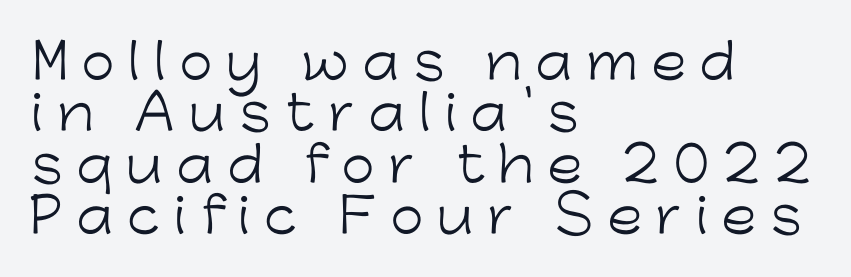
{"serif": "no", "italic": "no", "bold": "no", "weight": "light", "width": "normal", "stroke_contrast": "low", "x_height": "medium", "monospaced": "no", "underline": "no", "align": "left", "line_spacing": "tight", "line_spacing_ratio": 1.07, "letter_spacing": "wide", "letter_spacing_em": 0.29, "glyph_px": 48}
